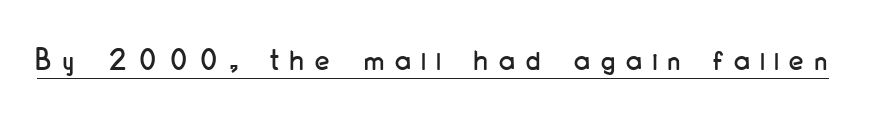
{"serif": "no", "italic": "no", "width": "condensed", "stroke_contrast": "low", "x_height": "small", "monospaced": "no", "underline": "yes", "letter_spacing": "wide", "letter_spacing_em": 0.33, "glyph_px": 33}
